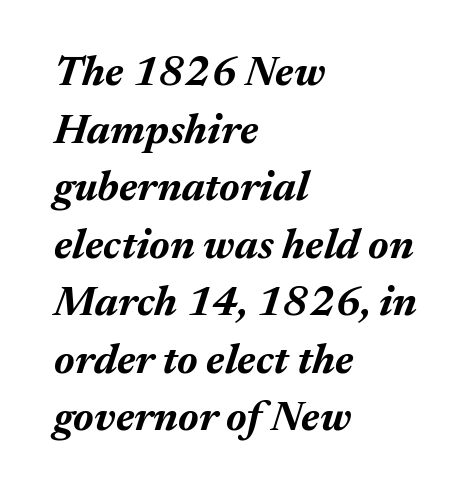
{"italic": "yes", "lean": "right", "slant_degrees": 17, "bold": "yes", "weight": "bold", "width": "normal", "stroke_contrast": "medium", "x_height": "medium", "monospaced": "no", "underline": "no", "align": "left", "line_spacing": "normal", "line_spacing_ratio": 1.37, "letter_spacing": "normal", "letter_spacing_em": 0.0, "glyph_px": 42}
